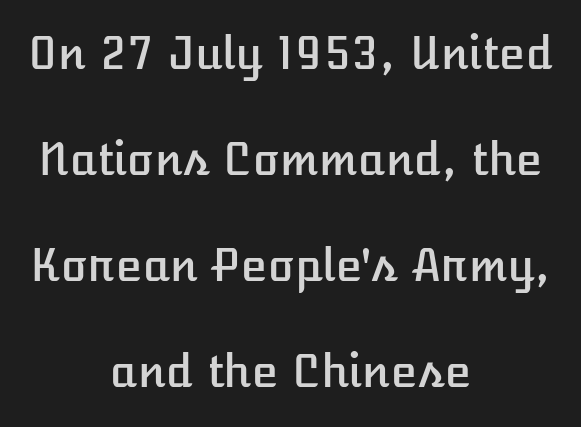
Q: Is the text italic (slanted)? A: No, it is upright.
Q: Is the text underlined? A: No.
Q: How is the paragraph aligned? A: Centered.
Q: Is the spacing between letters normal or unusually wide? A: Normal.
Q: Is the spacing between lines tight, normal or loose? A: Loose.
Q: Width (condensed, normal, or wide)? A: Normal.
Q: Stroke contrast? A: Low.
Q: x-height? A: Medium.
Q: Monospaced? A: No.
